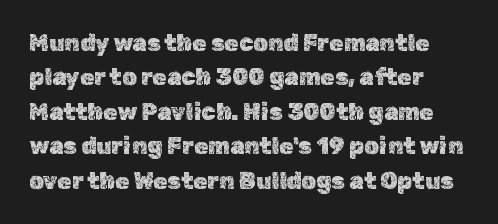
The image shows 23 px text type, upright; set left-aligned, normal line spacing (1.5x), normal letter spacing, not underlined.
